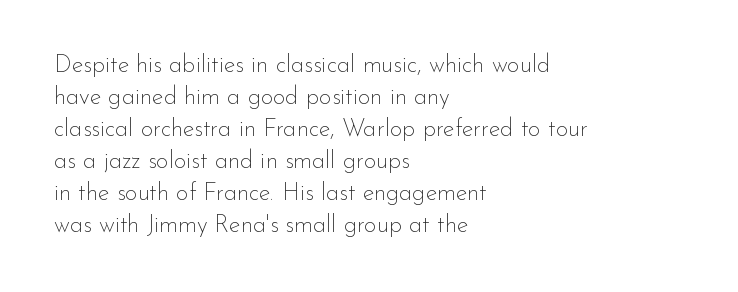
{"italic": "no", "bold": "no", "underline": "no", "align": "left", "line_spacing": "normal", "line_spacing_ratio": 1.33, "letter_spacing": "normal", "letter_spacing_em": 0.0, "glyph_px": 24}
